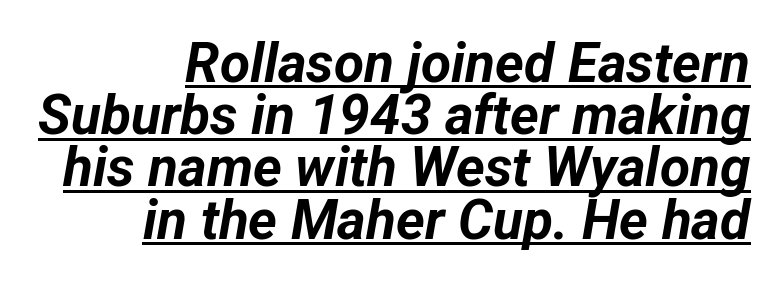
{"italic": "yes", "lean": "right", "slant_degrees": 12, "bold": "yes", "weight": "bold", "width": "normal", "stroke_contrast": "low", "x_height": "medium", "monospaced": "no", "underline": "yes", "align": "right", "line_spacing": "tight", "line_spacing_ratio": 0.95, "letter_spacing": "normal", "letter_spacing_em": 0.0, "glyph_px": 55}
